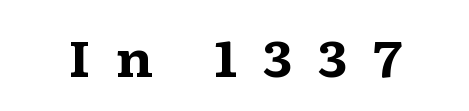
{"serif": "yes", "italic": "no", "bold": "yes", "weight": "bold", "width": "wide", "stroke_contrast": "medium", "x_height": "medium", "monospaced": "no", "underline": "no", "letter_spacing": "wide", "letter_spacing_em": 0.49, "glyph_px": 50}
